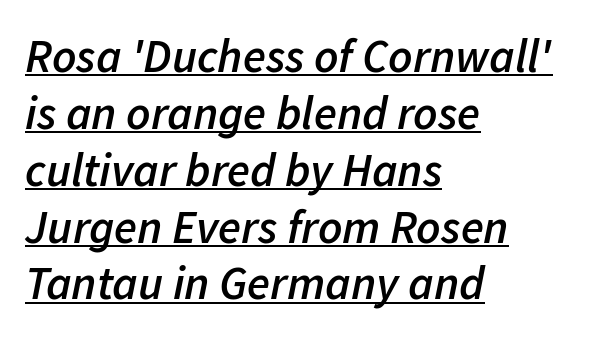
Q: Is the text bold? A: Semi-bold.
Q: Is the text italic (slanted)? A: Yes, it leans right by about 11 degrees.
Q: Is the text underlined? A: Yes.
Q: How is the paragraph aligned? A: Left-aligned.
Q: Is the spacing between letters normal or unusually wide? A: Normal.
Q: Width (condensed, normal, or wide)? A: Normal.
Q: Stroke contrast? A: Low.
Q: x-height? A: Medium.
Q: Monospaced? A: No.
